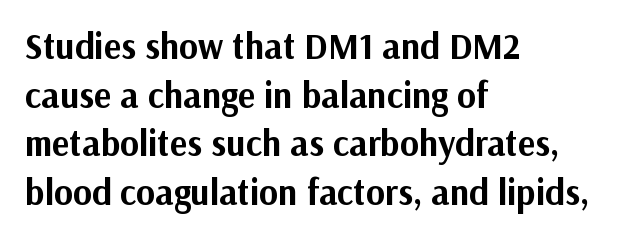
The image shows 36 px bold sans-serif type, upright; set left-aligned, normal line spacing (1.35x), normal letter spacing, not underlined; medium stroke contrast and a medium x-height.
